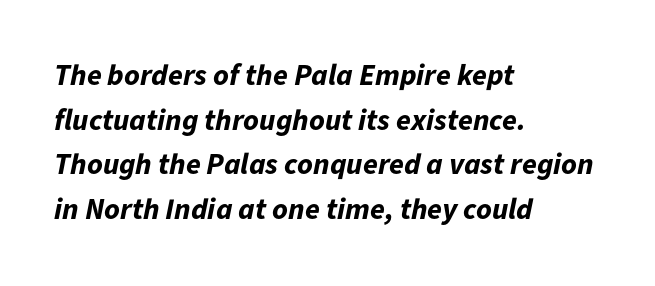
{"italic": "yes", "lean": "right", "slant_degrees": 11, "bold": "yes", "weight": "bold", "width": "normal", "stroke_contrast": "low", "x_height": "medium", "monospaced": "no", "underline": "no", "align": "left", "line_spacing": "normal", "line_spacing_ratio": 1.49, "letter_spacing": "normal", "letter_spacing_em": 0.0, "glyph_px": 30}
